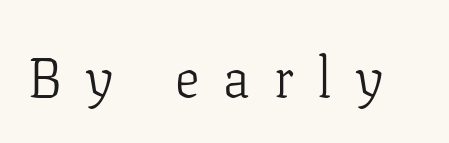
Words appear elongated and porous because spacing is wide. The strokes are not fattened; the text isn't bold. Examine the stroke ends and you'll spot serifs. The foot of each line stays bare and open. A typesetter would call this proportional, since set widths differ per character. Nope, not italic — everything's standing straight.
